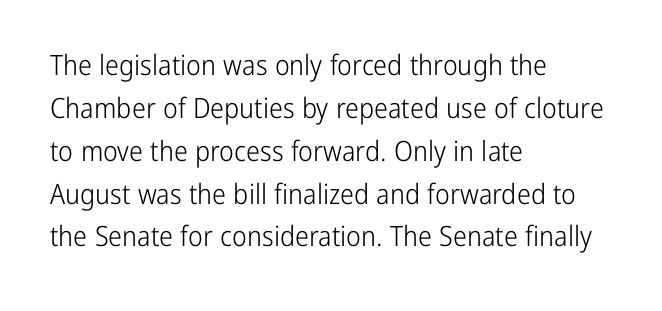
The image shows 28 px light, condensed sans-serif type, upright; set left-aligned, normal line spacing (1.53x), normal letter spacing, not underlined; low stroke contrast and a medium x-height.
